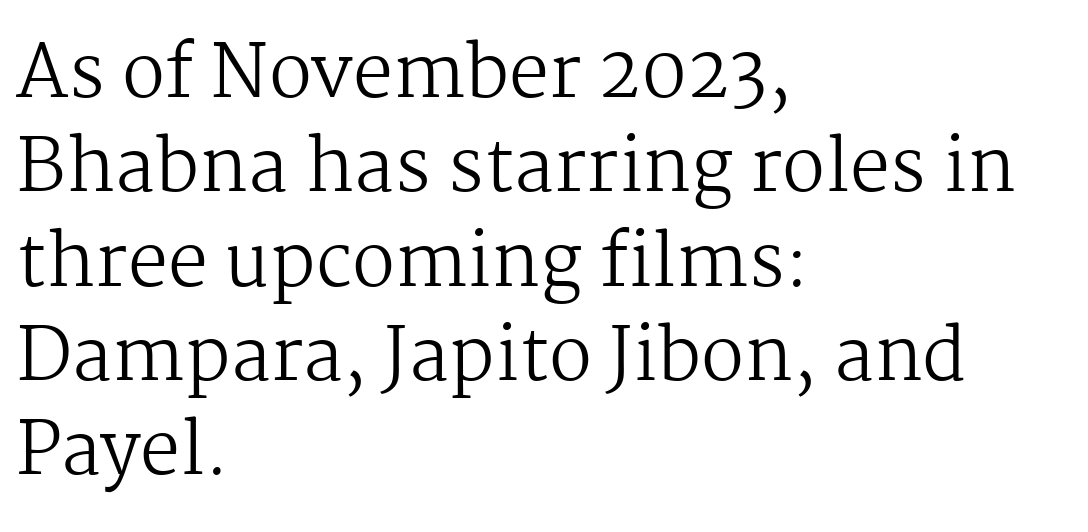
Q: Is the text bold? A: No.
Q: Is the text italic (slanted)? A: No, it is upright.
Q: Is the typeface a serif or a sans-serif typeface? A: Serif.
Q: Is the text underlined? A: No.
Q: How is the paragraph aligned? A: Left-aligned.
Q: Is the spacing between letters normal or unusually wide? A: Normal.
Q: Is the spacing between lines tight, normal or loose? A: Normal.
Q: Width (condensed, normal, or wide)? A: Normal.
Q: Stroke contrast? A: Medium.
Q: x-height? A: Medium.
Q: Monospaced? A: No.
